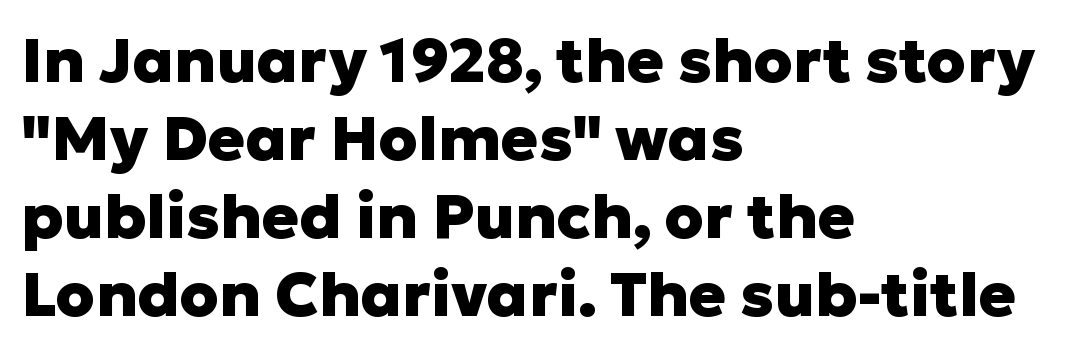
The rendering keeps characters at their native spacing. The rendering uses natural spacing where letterforms have individual widths. These lines sit exactly where default settings would place them. Do the letters lean? They stand straight. Check the space under the baseline: it is left empty. Notice how the passage keeps a crisp vertical edge on the left only.
